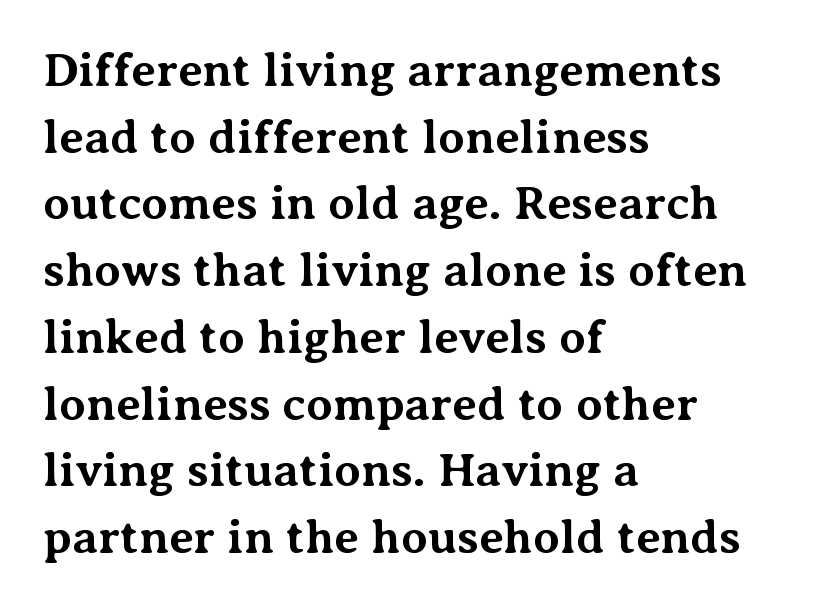
{"serif": "yes", "italic": "no", "bold": "yes", "weight": "bold", "width": "normal", "stroke_contrast": "medium", "x_height": "medium", "monospaced": "no", "underline": "no", "align": "left", "line_spacing": "normal", "line_spacing_ratio": 1.39, "letter_spacing": "normal", "letter_spacing_em": 0.0, "glyph_px": 48}
